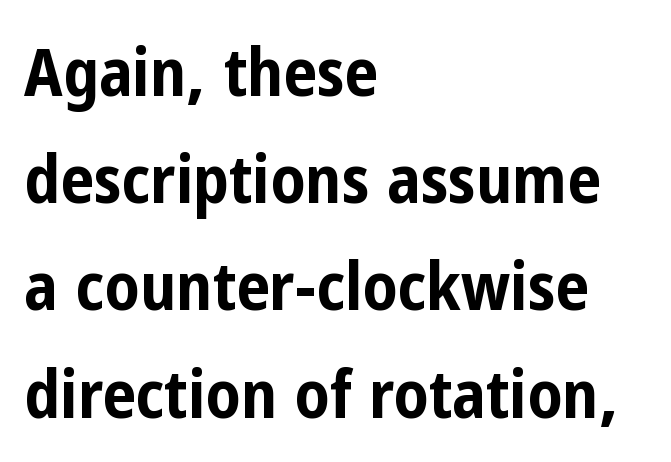
Q: Is the text bold? A: Yes.
Q: Is the text italic (slanted)? A: No, it is upright.
Q: Is the typeface a serif or a sans-serif typeface? A: Sans-serif.
Q: Is the text underlined? A: No.
Q: How is the paragraph aligned? A: Left-aligned.
Q: Is the spacing between letters normal or unusually wide? A: Normal.
Q: Is the spacing between lines tight, normal or loose? A: Normal.
Q: Width (condensed, normal, or wide)? A: Condensed.
Q: Stroke contrast? A: Low.
Q: x-height? A: Medium.
Q: Monospaced? A: No.
